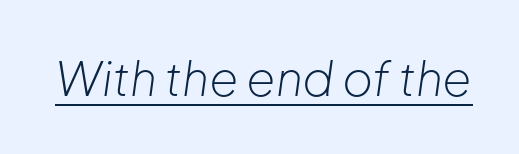
{"italic": "yes", "lean": "right", "slant_degrees": 8, "bold": "no", "weight": "light", "width": "normal", "stroke_contrast": "low", "x_height": "medium", "monospaced": "no", "underline": "yes", "letter_spacing": "normal", "letter_spacing_em": 0.0, "glyph_px": 47}
